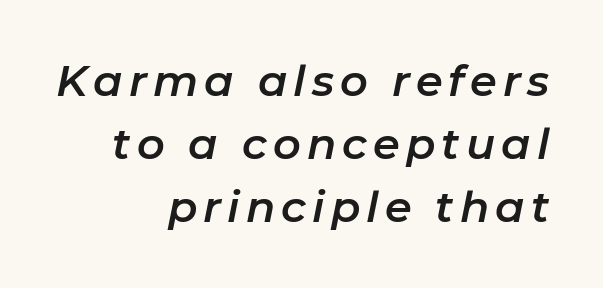
The image shows 43 px text type, italic (leaning right); set right-aligned, normal line spacing (1.47x), not underlined; low stroke contrast and a medium x-height.
